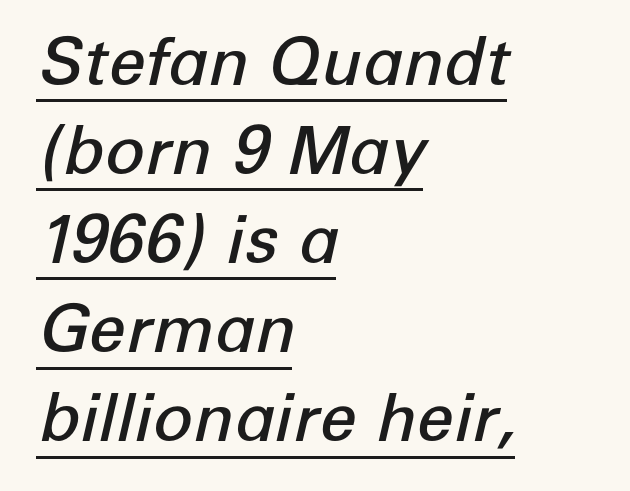
As a designer I'd log this as weight 600, semibold. The ragged edge is on the right, which tells us the setting is flush left. Varying glyph widths throughout — classic text-font behaviour. These lines were composed using italics. The line-height multiplier appears to be the usual default.
